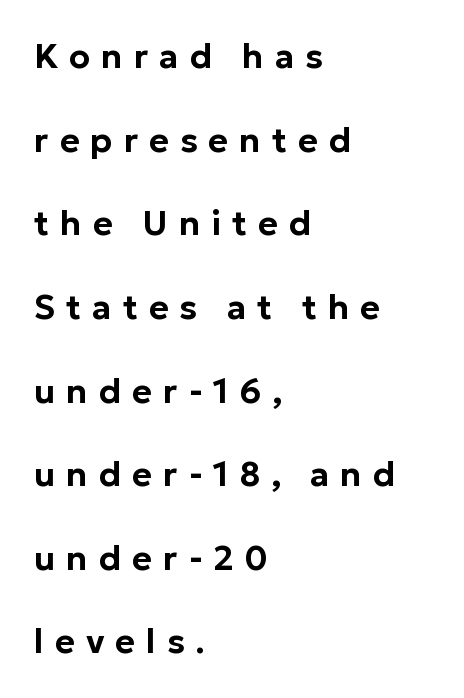
The image shows 34 px sans-serif type, upright; set left-aligned, loose line spacing (2.46x), unusually wide letter spacing (+0.32 em), not underlined; low stroke contrast and a medium x-height.
